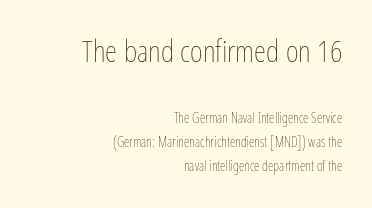
The lettering stays uniformly vertical, giving the passage a roman look. No letter is thick-stroked: the sample isn't bold. The letters advance in unequal steps, a hallmark of proportional type. Short and long lines alike share a common ending point at right. Glance below the letters and you will spot only blank space. Here the glyphs are tracked normally, forming tight word shapes.
